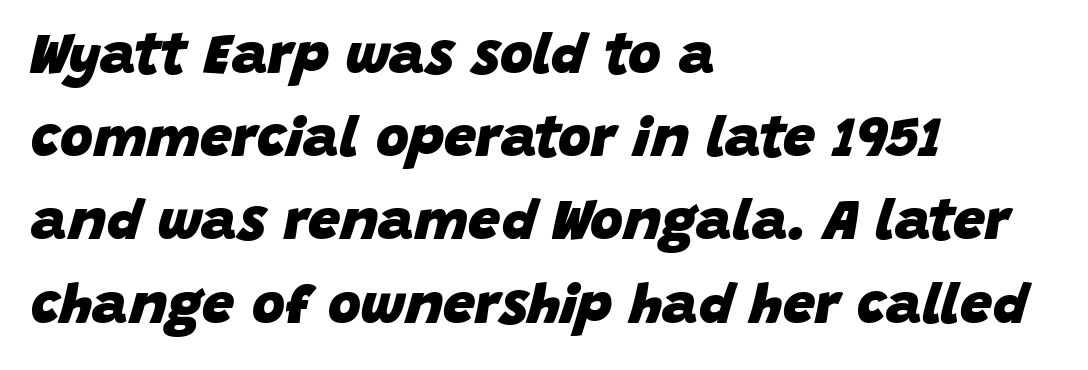
The type is set solid horizontally, with unmodified tracking. When letters slant like this, we call the style italic. Look at the stroke-to-counter ratio: heavy, a bold. Normally led — the rows are evenly, conventionally spaced. Here the designer chose a conventional face with non-uniform glyph widths. These lines stack with their left ends in a neat column.
